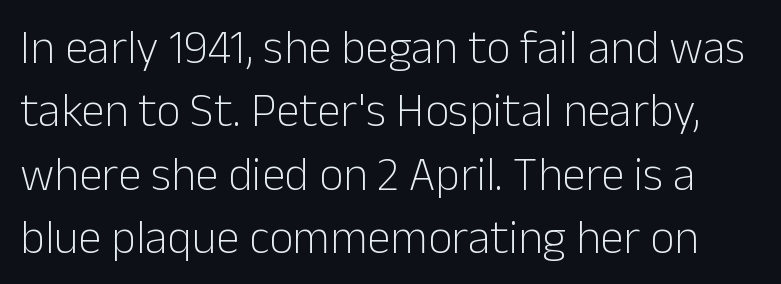
The image shows 47 px light sans-serif type, upright; set normal line spacing (1.35x), normal letter spacing, not underlined; low stroke contrast and a medium x-height.
